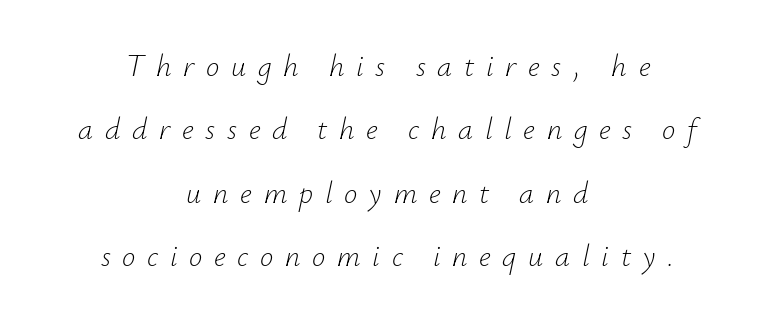
Q: Is the text bold? A: No.
Q: Is the text italic (slanted)? A: Yes, it leans right by about 12 degrees.
Q: Is the text underlined? A: No.
Q: How is the paragraph aligned? A: Centered.
Q: Is the spacing between letters normal or unusually wide? A: Unusually wide.
Q: Is the spacing between lines tight, normal or loose? A: Loose.
Q: Width (condensed, normal, or wide)? A: Normal.
Q: Stroke contrast? A: Low.
Q: x-height? A: Small.
Q: Monospaced? A: No.
